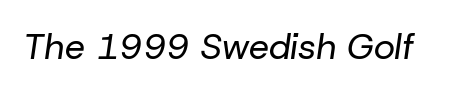
{"italic": "yes", "lean": "right", "slant_degrees": 8, "bold": "no", "weight": "regular", "width": "normal", "stroke_contrast": "low", "x_height": "medium", "monospaced": "no", "underline": "no", "letter_spacing": "normal", "letter_spacing_em": 0.0, "glyph_px": 36}
